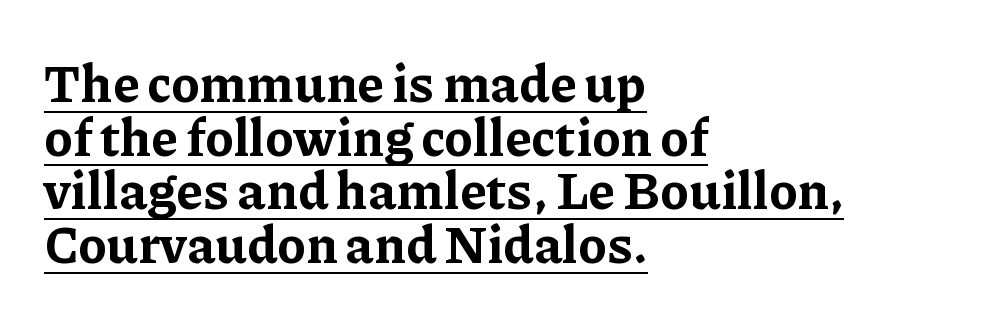
Q: Is the text bold? A: Yes.
Q: Is the text italic (slanted)? A: No, it is upright.
Q: Is the typeface a serif or a sans-serif typeface? A: Serif.
Q: Is the text underlined? A: Yes.
Q: How is the paragraph aligned? A: Left-aligned.
Q: Is the spacing between letters normal or unusually wide? A: Normal.
Q: Is the spacing between lines tight, normal or loose? A: Tight.
Q: Width (condensed, normal, or wide)? A: Normal.
Q: Stroke contrast? A: Low.
Q: x-height? A: Medium.
Q: Monospaced? A: No.
